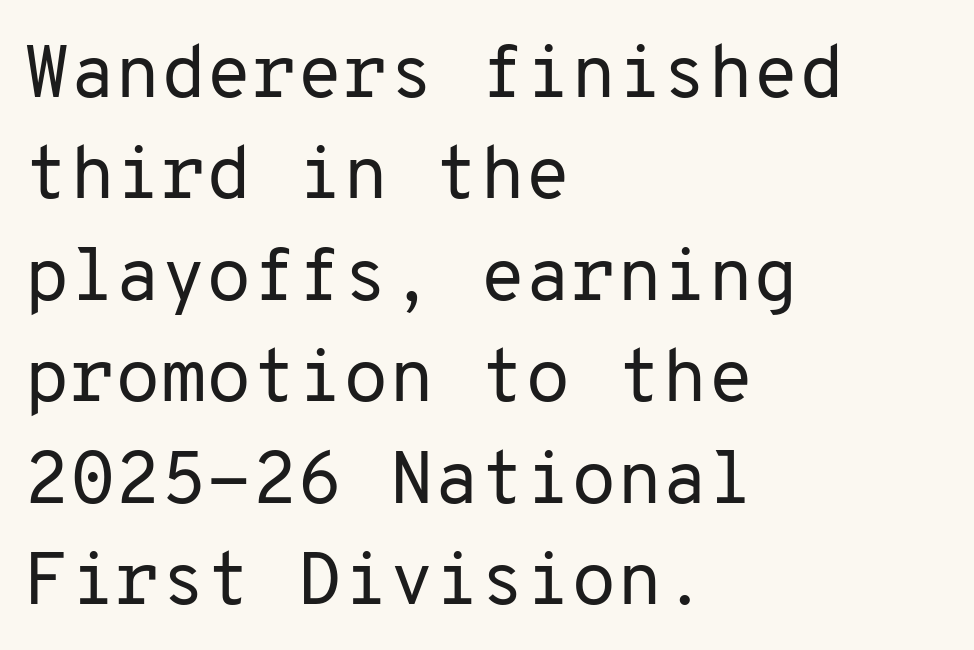
Does the leading feel generous? No, just average. The rendering keeps characters at their native spacing. The face used here is monospaced, like something from a code editor. The passage shown is not underscored anywhere. The characters display no serif detailing; their extremities are plain. Tall strokes in this sample are plumb rather than angled.
